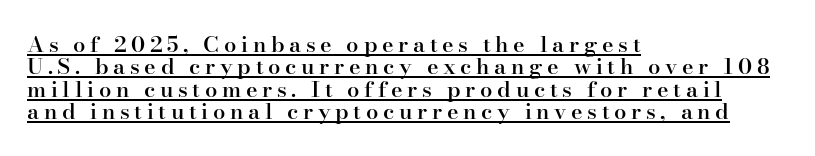
Q: Is the text bold? A: Semi-bold.
Q: Is the text italic (slanted)? A: No, it is upright.
Q: Is the text underlined? A: Yes.
Q: How is the paragraph aligned? A: Left-aligned.
Q: Is the spacing between letters normal or unusually wide? A: Unusually wide.
Q: Is the spacing between lines tight, normal or loose? A: Tight.
